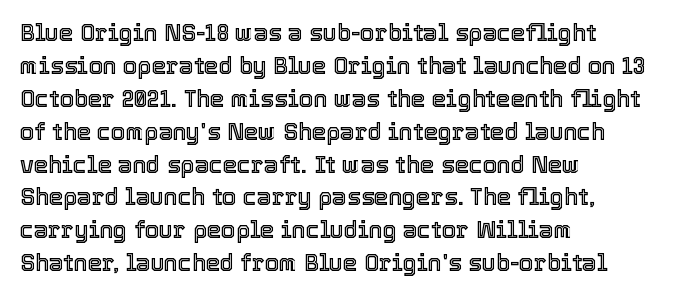
The image shows 23 px text type, upright; set left-aligned, normal line spacing (1.43x), normal letter spacing, not underlined.
